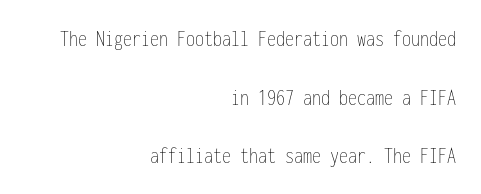
The image shows 24 px text type, upright; set right-aligned, loose line spacing (2.44x), normal letter spacing, not underlined.
